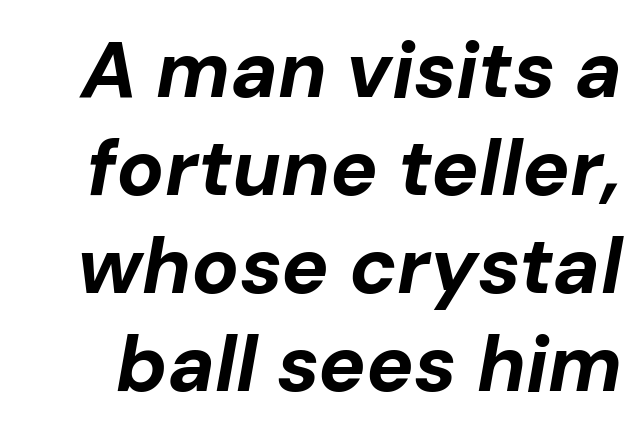
Q: Is the text bold? A: Yes.
Q: Is the text italic (slanted)? A: Yes, it leans right by about 10 degrees.
Q: Is the text underlined? A: No.
Q: Is the spacing between letters normal or unusually wide? A: Normal.
Q: Width (condensed, normal, or wide)? A: Normal.
Q: Stroke contrast? A: Low.
Q: x-height? A: Medium.
Q: Monospaced? A: No.
